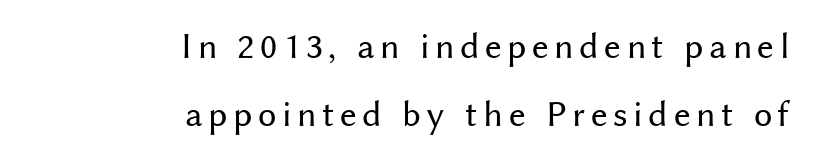
The image shows 37 px regular-weight sans-serif type, upright; set right-aligned, line spacing 1.85x, not underlined; medium stroke contrast and a medium x-height.
